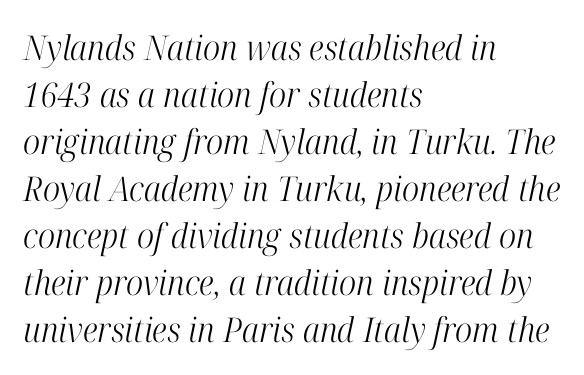
Weight: in the light-to-regular range. The vertical gap from one line to the next is medium. Descender tails drop into unmarked territory. Stroke terminals: seriffed.
